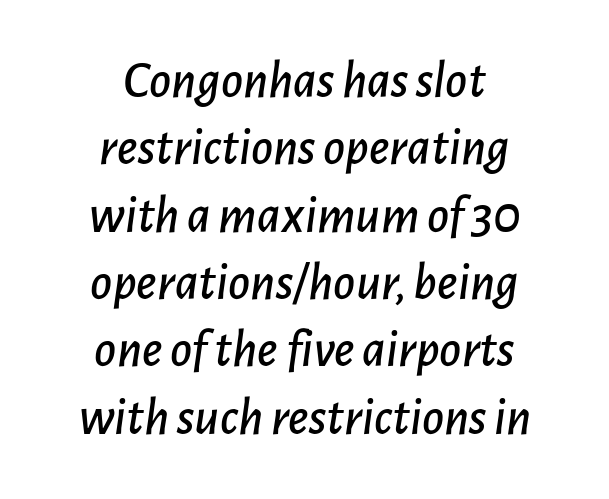
The image shows 53 px text type, italic (leaning right); set centered, normal line spacing (1.27x), normal letter spacing, not underlined; low stroke contrast and a medium x-height.
